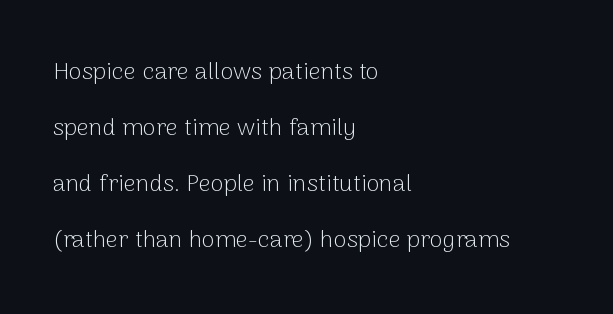
{"italic": "no", "bold": "no", "underline": "no", "align": "left", "line_spacing": "loose", "line_spacing_ratio": 2.33, "letter_spacing": "normal", "letter_spacing_em": 0.0, "glyph_px": 24}
